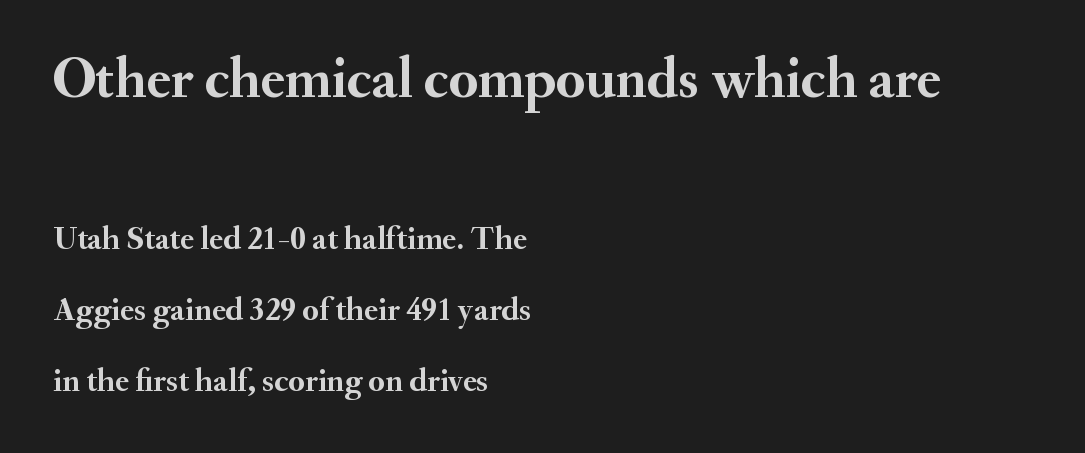
The image shows 58 px semibold serif type, upright; set left-aligned, loose line spacing (2.15x), normal letter spacing, not underlined; the first (top) block is 1.76x larger; medium stroke contrast and a small x-height.
